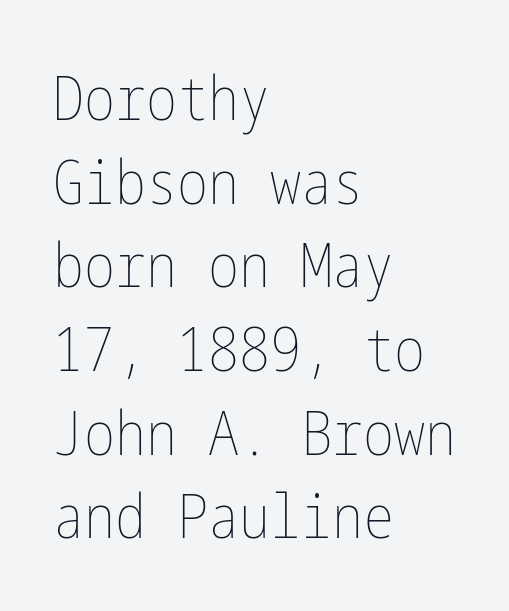
Q: Is the text bold? A: No.
Q: Is the text italic (slanted)? A: No, it is upright.
Q: Is the text underlined? A: No.
Q: How is the paragraph aligned? A: Left-aligned.
Q: Is the spacing between letters normal or unusually wide? A: Normal.
Q: Is the spacing between lines tight, normal or loose? A: Normal.
Q: Width (condensed, normal, or wide)? A: Condensed.
Q: Stroke contrast? A: Low.
Q: x-height? A: Medium.
